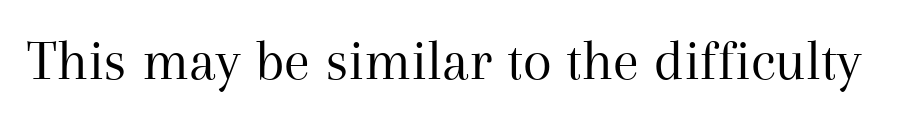
Q: Is the text bold? A: No.
Q: Is the text italic (slanted)? A: No, it is upright.
Q: Is the typeface a serif or a sans-serif typeface? A: Serif.
Q: Is the text underlined? A: No.
Q: Is the spacing between letters normal or unusually wide? A: Normal.
Q: Width (condensed, normal, or wide)? A: Normal.
Q: Stroke contrast? A: Medium.
Q: x-height? A: Medium.
Q: Monospaced? A: No.
